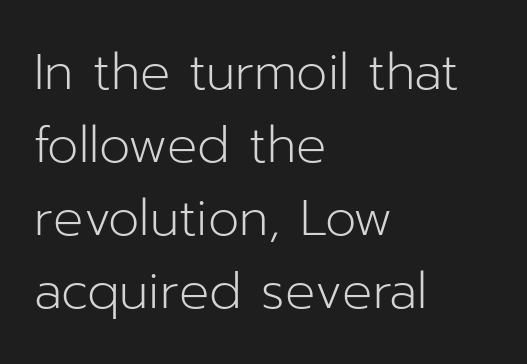
The face used here is proportionally spaced, like ordinary book or web type. Is the block centered? No — it sits flush against the left margin. This sample keeps an unexceptional amount of space between lines. I'd call this a sans setting — the letters go barefoot.
